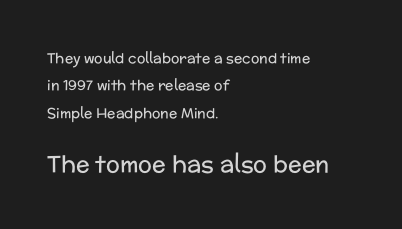
Beneath every word, the page is bare. Look at the tracking — it's just the regular setting, nothing added. No chunkiness to these letters — they're not bold. Upright lettering throughout.
